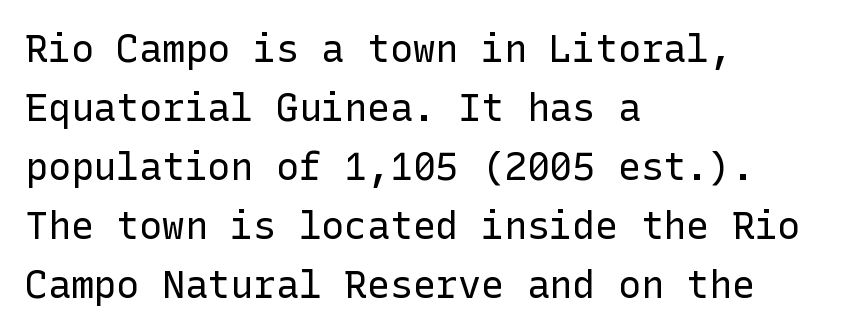
{"serif": "no", "italic": "no", "bold": "no", "weight": "regular", "width": "normal", "stroke_contrast": "low", "x_height": "medium", "underline": "no", "align": "left", "line_spacing": "normal", "line_spacing_ratio": 1.55, "letter_spacing": "normal", "letter_spacing_em": 0.0, "glyph_px": 38}
